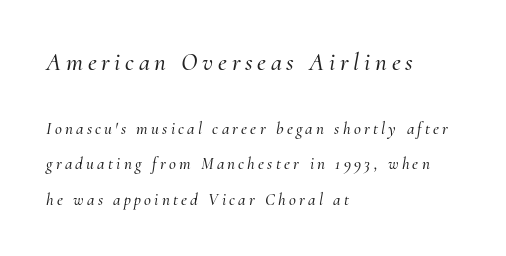
The image shows 25 px text type, italic (leaning right); set left-aligned, loose line spacing (2.08x), not underlined; the first (top) block is 1.47x larger.
